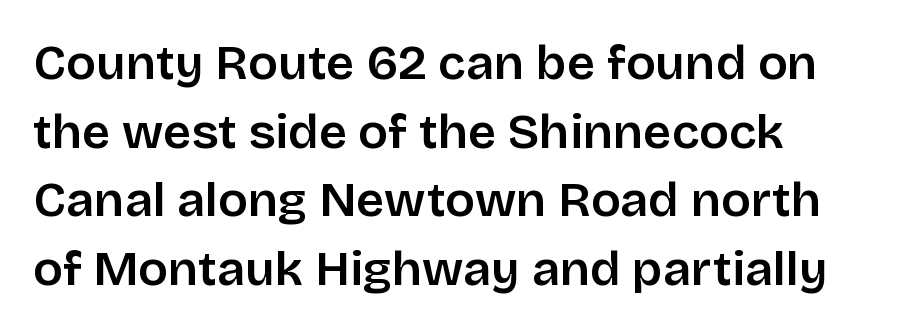
The image shows 49 px semibold sans-serif type, upright; set left-aligned, normal line spacing (1.4x), normal letter spacing, not underlined; low stroke contrast and a large x-height.
